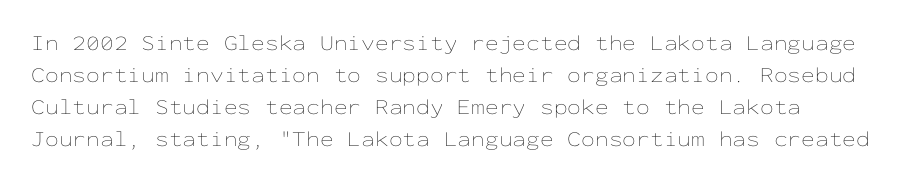
Weight: in the light-to-regular range. These lines keep a tight, regular rhythm from letter to letter. Any mark beneath the type? The region is blank. Left-aligned paragraph, ragged on the right. If you drew a line through each stem, it would be perfectly vertical. Honestly, the row spacing looks completely unremarkable.
